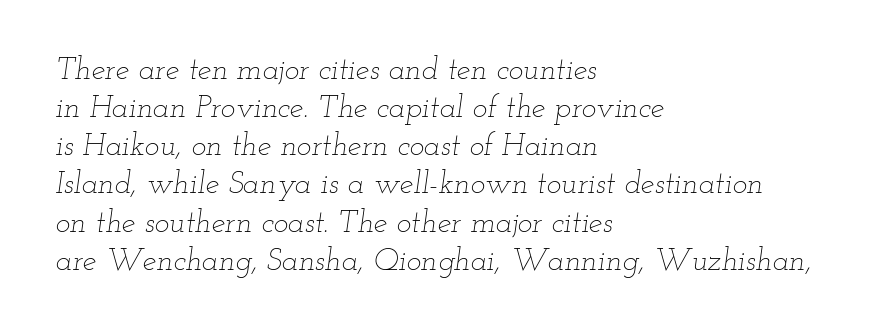
The image shows 31 px thin, wide type, italic (leaning right); set left-aligned, line spacing 1.23x, normal letter spacing, not underlined; low stroke contrast and a small x-height.
